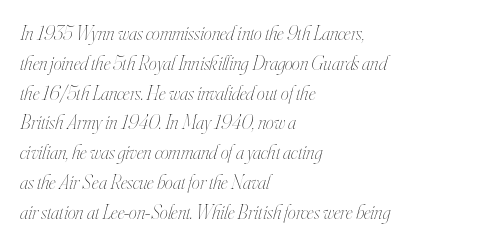
{"italic": "yes", "lean": "right", "slant_degrees": 16, "bold": "no", "underline": "no", "align": "left", "line_spacing": "normal", "line_spacing_ratio": 1.49, "letter_spacing": "normal", "letter_spacing_em": 0.0, "glyph_px": 20}
